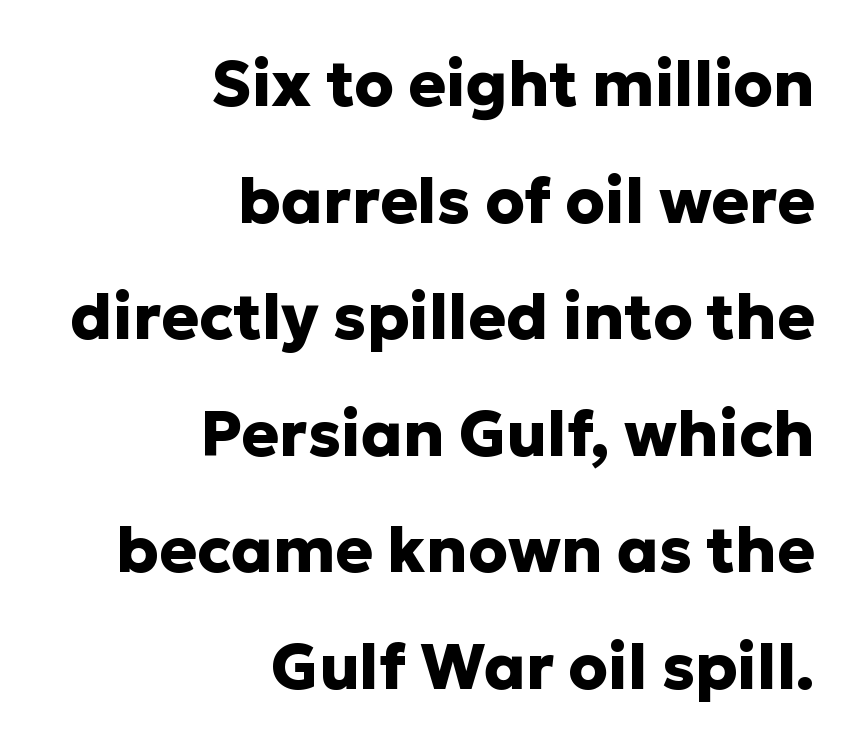
{"serif": "no", "italic": "no", "bold": "yes", "weight": "heavy", "width": "normal", "stroke_contrast": "low", "x_height": "medium", "monospaced": "no", "underline": "no", "align": "right", "line_spacing_ratio": 1.85, "letter_spacing": "normal", "letter_spacing_em": 0.0, "glyph_px": 63}
